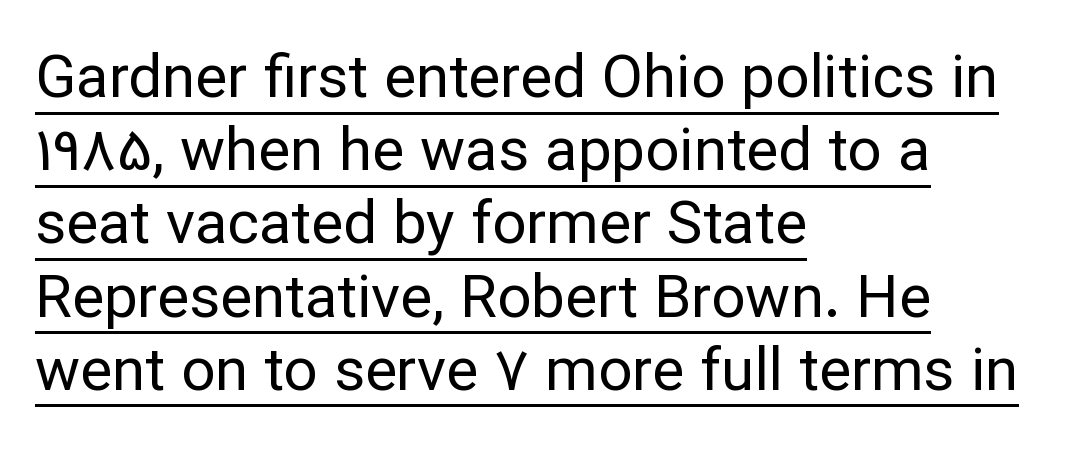
{"serif": "no", "italic": "no", "bold": "no", "weight": "regular", "width": "normal", "stroke_contrast": "low", "x_height": "medium", "monospaced": "no", "underline": "yes", "align": "left", "line_spacing_ratio": 1.22, "letter_spacing": "normal", "letter_spacing_em": 0.0, "glyph_px": 60}
